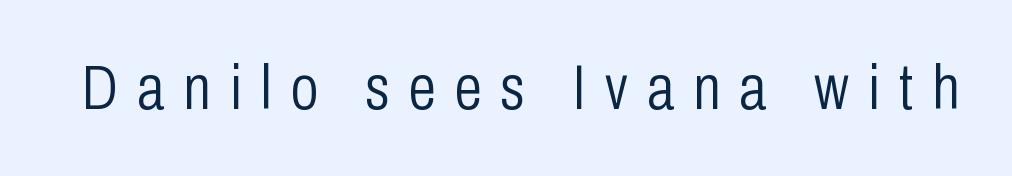
Q: Is the text bold? A: No.
Q: Is the text italic (slanted)? A: No, it is upright.
Q: Is the typeface a serif or a sans-serif typeface? A: Sans-serif.
Q: Is the text underlined? A: No.
Q: Is the spacing between letters normal or unusually wide? A: Unusually wide.
Q: Width (condensed, normal, or wide)? A: Condensed.
Q: Stroke contrast? A: Low.
Q: x-height? A: Medium.
Q: Monospaced? A: No.
